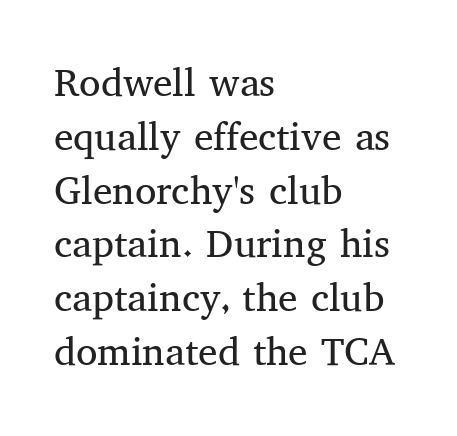
The image shows 39 px regular-weight serif type, upright; set left-aligned, normal line spacing (1.38x), normal letter spacing, not underlined; medium stroke contrast and a medium x-height.
